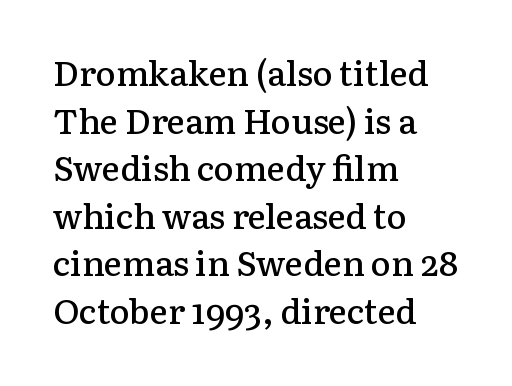
{"serif": "yes", "italic": "no", "bold": "semi", "weight": "semibold", "width": "normal", "stroke_contrast": "low", "x_height": "medium", "monospaced": "no", "underline": "no", "align": "left", "line_spacing": "normal", "line_spacing_ratio": 1.4, "letter_spacing": "normal", "letter_spacing_em": 0.0, "glyph_px": 34}
